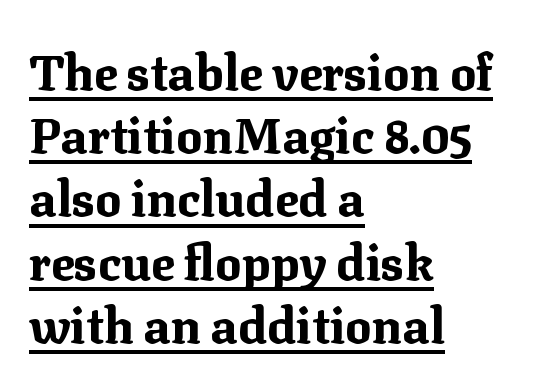
Q: Is the text bold? A: Yes.
Q: Is the text italic (slanted)? A: No, it is upright.
Q: Is the typeface a serif or a sans-serif typeface? A: Serif.
Q: Is the text underlined? A: Yes.
Q: How is the paragraph aligned? A: Left-aligned.
Q: Is the spacing between letters normal or unusually wide? A: Normal.
Q: Is the spacing between lines tight, normal or loose? A: Normal.
Q: Width (condensed, normal, or wide)? A: Normal.
Q: Stroke contrast? A: Medium.
Q: x-height? A: Medium.
Q: Monospaced? A: No.
